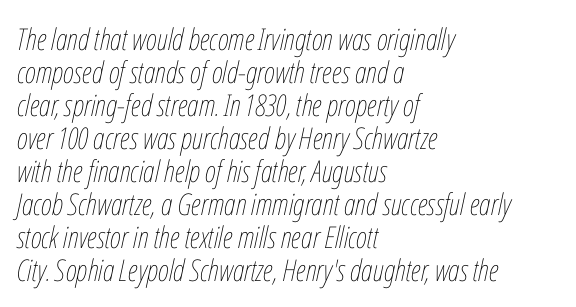
The image shows 30 px thin, condensed type, italic (leaning right); set left-aligned, tight line spacing (1.1x), normal letter spacing, not underlined; low stroke contrast and a medium x-height.
